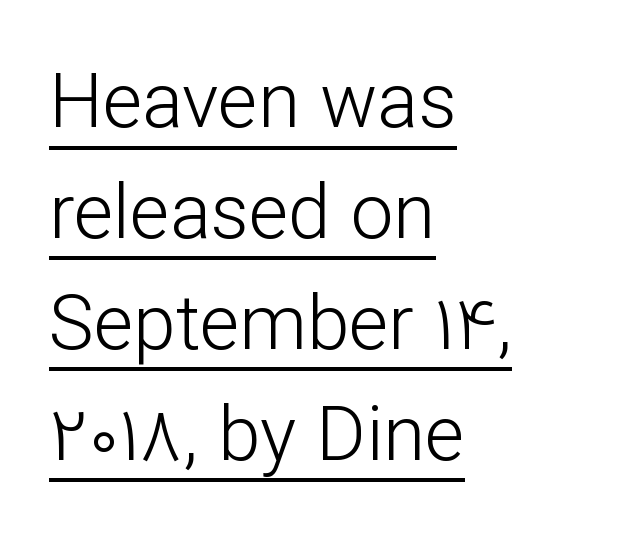
In terms of letterform style, serifs are entirely absent. Style check: upright. The glyphs are accompanied by a horizontal stroke just below them. Compared with typical body copy, the letter spacing here is the same. The letterforms sit at book weight or below. Each line starts at the same left margin while the right side varies.
